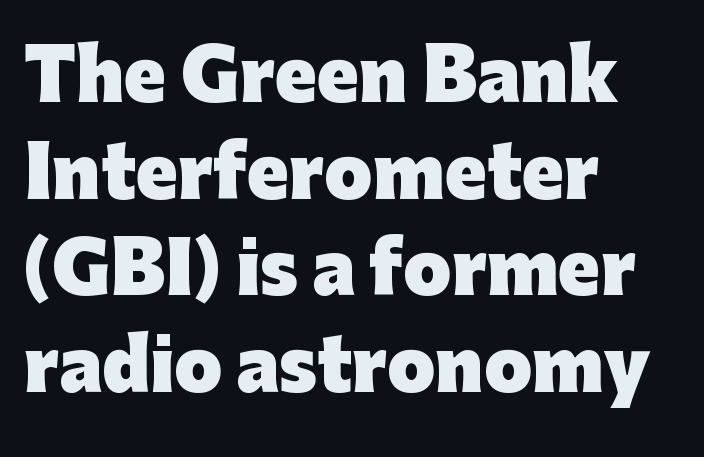
The image shows 69 px heavy sans-serif type, upright; set left-aligned, normal line spacing (1.4x), normal letter spacing, not underlined; low stroke contrast and a medium x-height.
